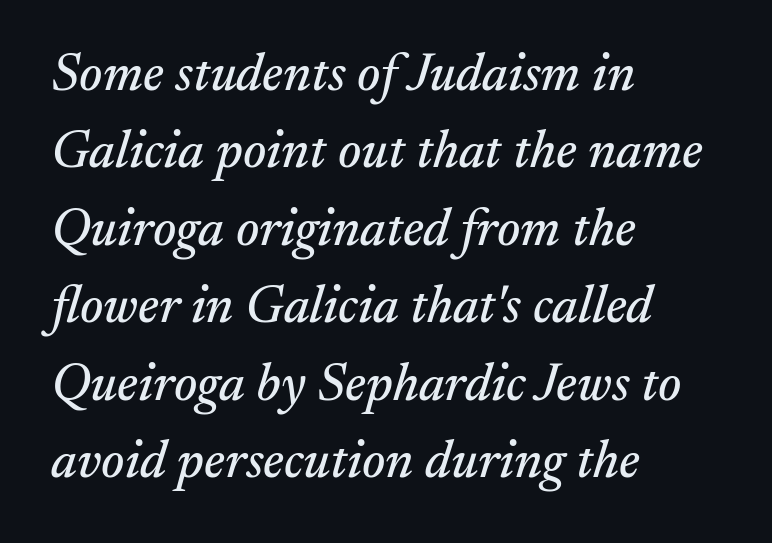
Q: Is the text italic (slanted)? A: Yes, it leans right by about 17 degrees.
Q: Is the typeface a serif or a sans-serif typeface? A: Serif.
Q: Is the text underlined? A: No.
Q: How is the paragraph aligned? A: Left-aligned.
Q: Is the spacing between letters normal or unusually wide? A: Normal.
Q: Is the spacing between lines tight, normal or loose? A: Normal.
Q: Width (condensed, normal, or wide)? A: Normal.
Q: Stroke contrast? A: Medium.
Q: x-height? A: Small.
Q: Monospaced? A: No.
